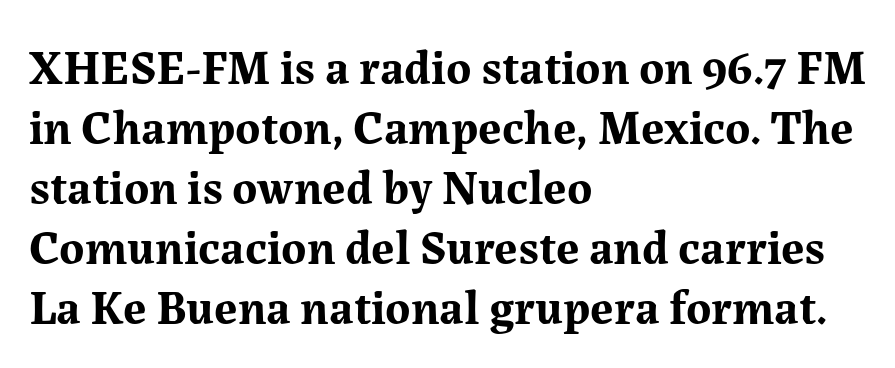
Has an underline been added? It has not. Notice how descenders clear the ascenders below comfortably — that's standard leading. Note: serifs present on the glyphs. The lettering stays uniformly vertical, giving the passage a roman look. Pretty heavy lettering here — definitely bold.
